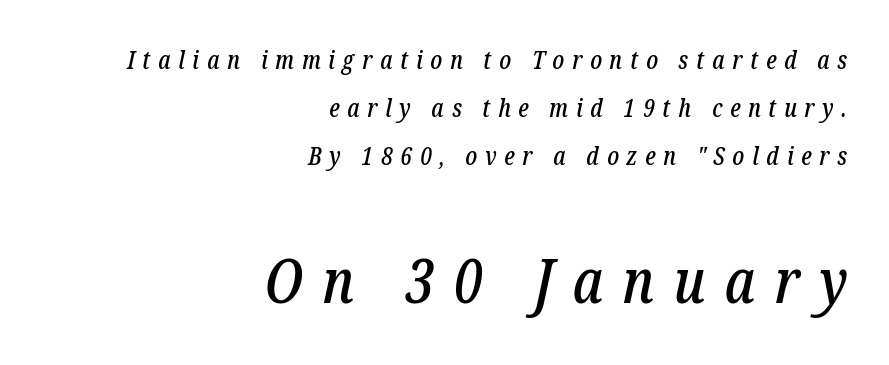
The image shows 62 px condensed serif type, italic (leaning right); set right-aligned, loose line spacing (1.93x), unusually wide letter spacing (+0.31 em), not underlined; the second (bottom) block is 2.48x larger; low stroke contrast and a medium x-height.
